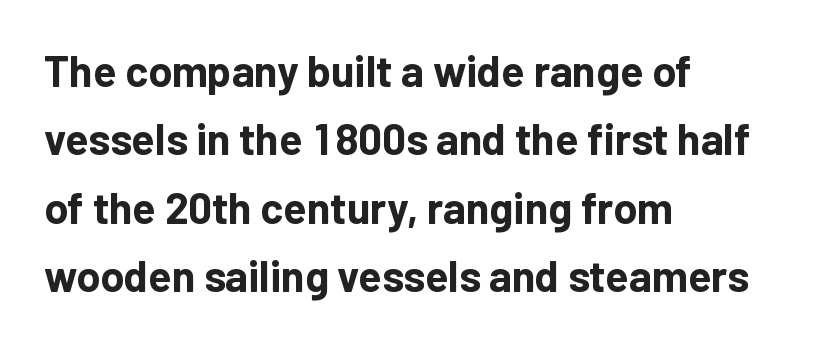
Stroke terminals: plain, sans-serif. This sample has the flowing, uneven cadence of proportional lettering. Which margin do the lines hug? The left one — the right edge is uneven. Tracking value appears to be zero — textbook default spacing.
